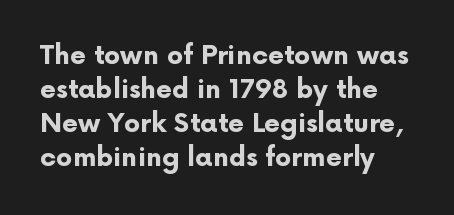
{"italic": "no", "bold": "yes", "underline": "no", "align": "left", "line_spacing": "normal", "line_spacing_ratio": 1.31, "letter_spacing": "normal", "letter_spacing_em": 0.0, "glyph_px": 26}
